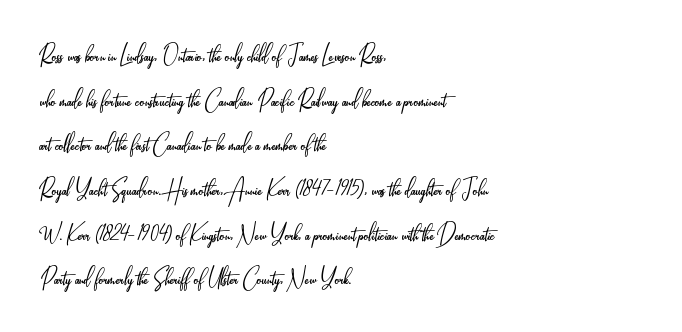
{"serif": "no", "bold": "no", "weight": "light", "width": "condensed", "stroke_contrast": "low", "x_height": "small", "monospaced": "no", "underline": "no", "align": "left", "line_spacing": "normal", "line_spacing_ratio": 1.54, "letter_spacing": "normal", "letter_spacing_em": 0.0, "glyph_px": 29}
